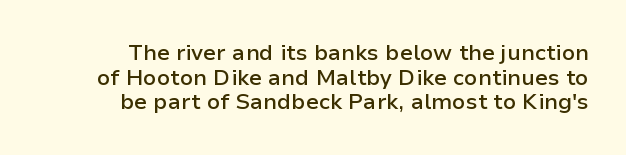
The image shows 22 px text type, upright; set tight line spacing (1.12x), normal letter spacing, not underlined.
